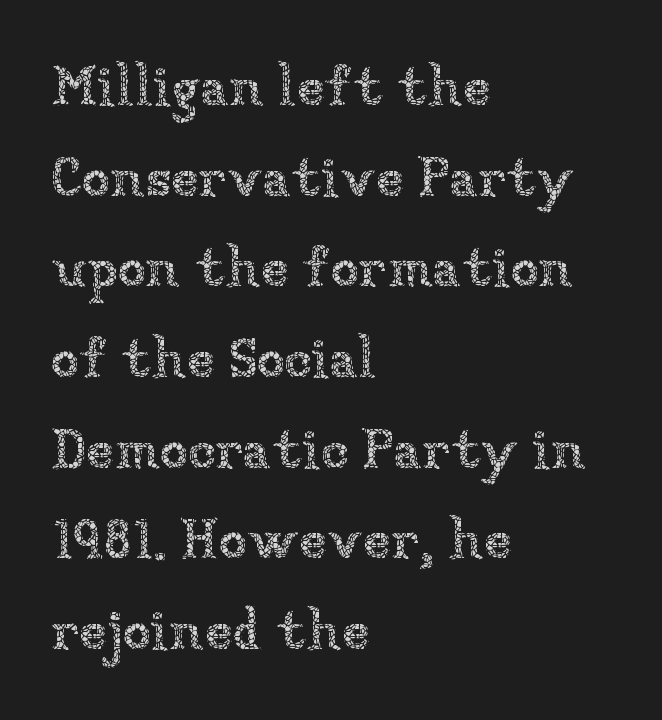
The font is comparable to plain body text, perhaps lighter. Descenders hang freely into open space. A typesetter would call this leading conventional body-copy spacing. Ascenders rise straight up at ninety degrees. The paragraph has a hard left edge and a soft right edge. The tracking reads as untouched default to a designer's eye.
